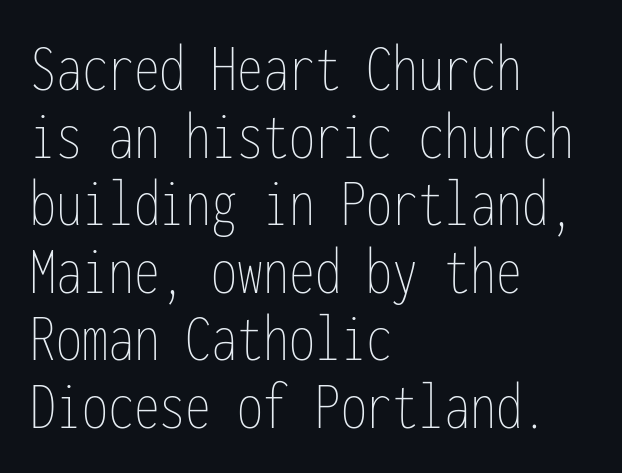
Between one letter and the next there's only the usual sliver of space. Reading down the block, your eye returns to a fixed left position each line. No word sits above an underline. Think of a typewriter: that constant character pitch is what you see here.
